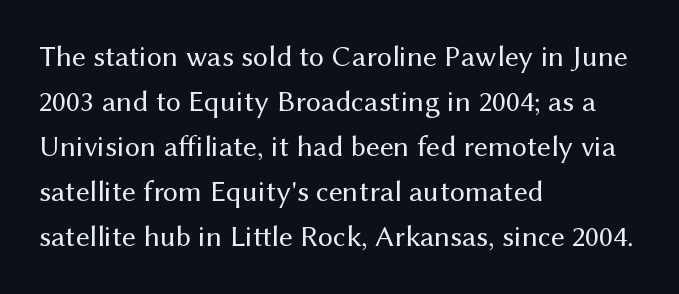
Italic? Not at all — the glyphs are vertical. Compared with typical body copy, the letter spacing here is the same. You could not count columns in this text — the font is proportionally spaced. Check the space under the baseline: it is left empty. Letters have the restrained weight of plain body copy at most. The lines in this sample share a left origin and differ only in where they stop.
